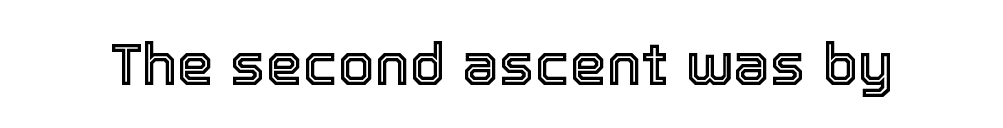
{"italic": "no", "width": "normal", "x_height": "medium", "monospaced": "no", "underline": "no", "letter_spacing": "normal", "letter_spacing_em": 0.0, "glyph_px": 59}
